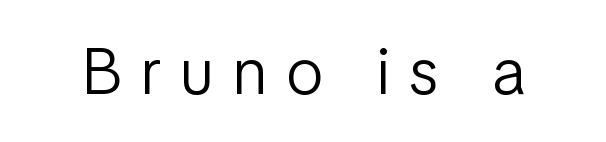
Heft: none added — not bold. Students, note that the glyphs here are deliberately spaced far apart. Descenders hang freely into open space. I'd call this a sans setting — the letters go barefoot.
